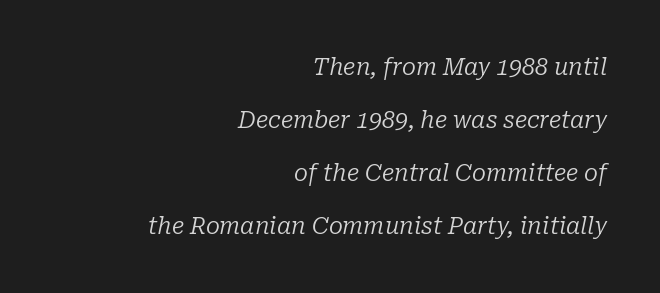
Q: Is the text bold? A: No.
Q: Is the text italic (slanted)? A: Yes, it leans right by about 10 degrees.
Q: Is the text underlined? A: No.
Q: How is the paragraph aligned? A: Right-aligned.
Q: Is the spacing between letters normal or unusually wide? A: Normal.
Q: Is the spacing between lines tight, normal or loose? A: Loose.
